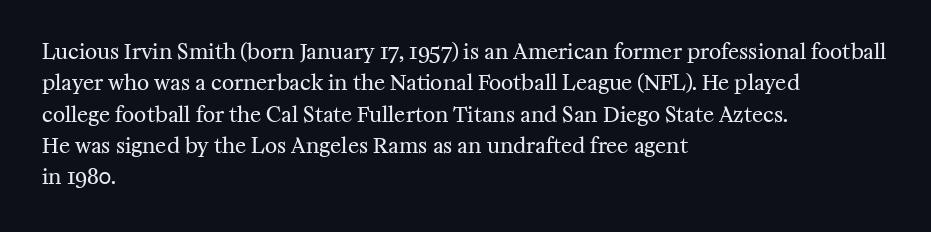
Q: Is the text bold? A: No.
Q: Is the text italic (slanted)? A: No, it is upright.
Q: Is the text underlined? A: No.
Q: How is the paragraph aligned? A: Left-aligned.
Q: Is the spacing between letters normal or unusually wide? A: Normal.
Q: Is the spacing between lines tight, normal or loose? A: Normal.
